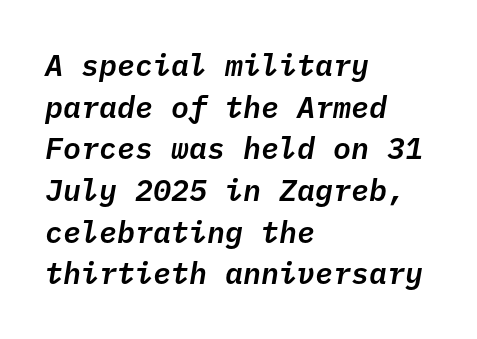
The face used here is monospaced, like something from a code editor. Left-aligned paragraph, ragged on the right. Vertically, the passage feels balanced, rows spaced as you'd expect. Letters rest on an invisible, unmarked baseline. Tracking value appears to be zero — textbook default spacing. Yep, that's italic — everything's leaning.
